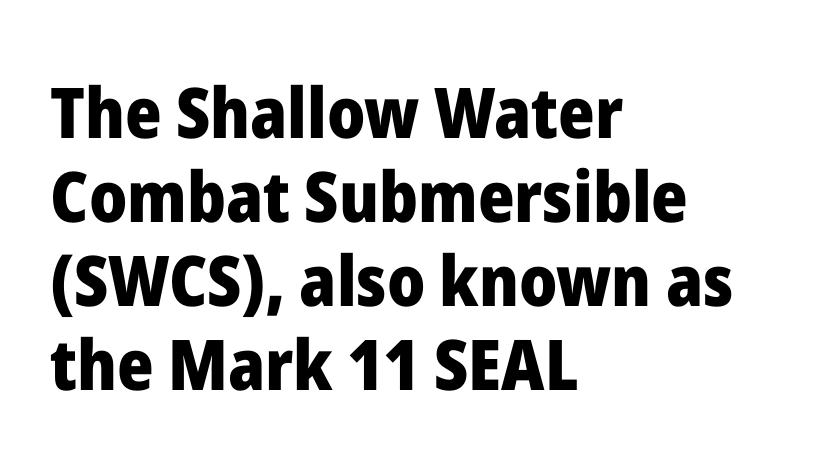
The image shows 70 px heavy sans-serif type, upright; set left-aligned, line spacing 1.2x, normal letter spacing, not underlined; low stroke contrast and a medium x-height.
